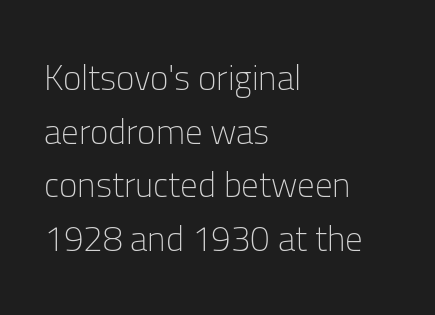
The image shows 35 px light sans-serif type, upright; set left-aligned, normal line spacing (1.53x), normal letter spacing, not underlined; low stroke contrast and a medium x-height.
